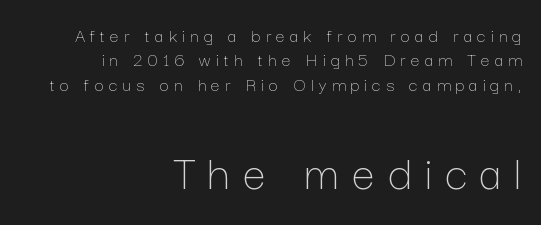
Q: Is the text bold? A: No.
Q: Is the text italic (slanted)? A: No, it is upright.
Q: Is the text underlined? A: No.
Q: How is the paragraph aligned? A: Right-aligned.
Q: Is the spacing between letters normal or unusually wide? A: Unusually wide.
Q: Which block of text is set in a larger size, the first (top) or the second (bottom)? A: The second (bottom) one.
Q: Width (condensed, normal, or wide)? A: Normal.
Q: Stroke contrast? A: Low.
Q: x-height? A: Medium.
Q: Monospaced? A: No.
